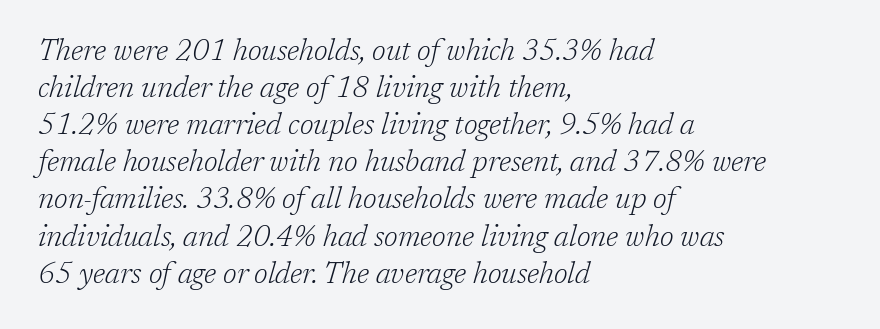
The image shows 29 px light serif type, italic (leaning right); set left-aligned, normal line spacing (1.28x), normal letter spacing, not underlined; low stroke contrast and a medium x-height.
